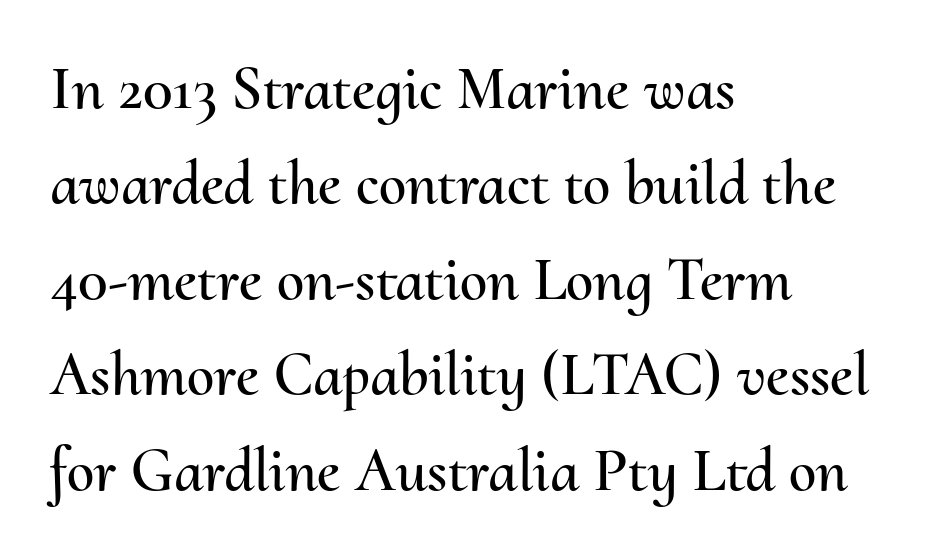
Q: Is the text italic (slanted)? A: No, it is upright.
Q: Is the text underlined? A: No.
Q: How is the paragraph aligned? A: Left-aligned.
Q: Is the spacing between letters normal or unusually wide? A: Normal.
Q: Is the spacing between lines tight, normal or loose? A: Normal.
Q: Width (condensed, normal, or wide)? A: Normal.
Q: Stroke contrast? A: Medium.
Q: x-height? A: Small.
Q: Monospaced? A: No.
